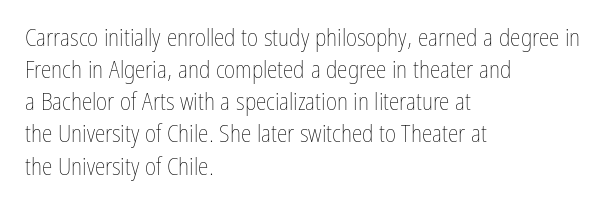
{"italic": "no", "bold": "no", "underline": "no", "align": "left", "line_spacing": "normal", "line_spacing_ratio": 1.34, "letter_spacing": "normal", "letter_spacing_em": 0.0, "glyph_px": 24}
